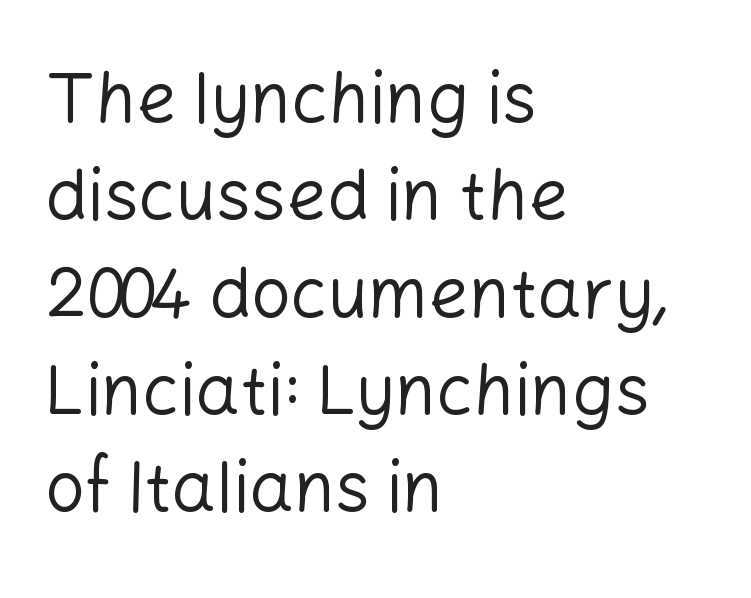
The block of text has a typical density, with ordinary space between rows. The rendering uses natural spacing where letterforms have individual widths. The setting favours the left margin, as ordinary paragraphs usually do. No feet cap the strokes, marking this as sans-serif type. Think standard paragraph weight, or any step lighter than that.
